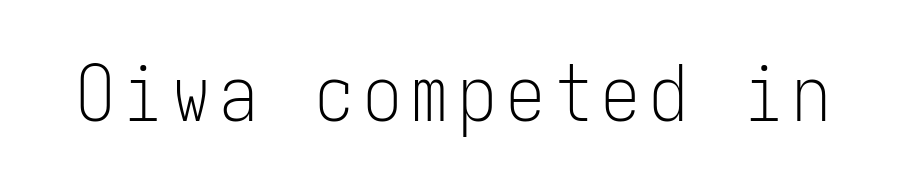
Q: Is the text bold? A: No.
Q: Is the text italic (slanted)? A: No, it is upright.
Q: Is the typeface a serif or a sans-serif typeface? A: Sans-serif.
Q: Is the text underlined? A: No.
Q: Width (condensed, normal, or wide)? A: Condensed.
Q: Stroke contrast? A: Low.
Q: x-height? A: Medium.
